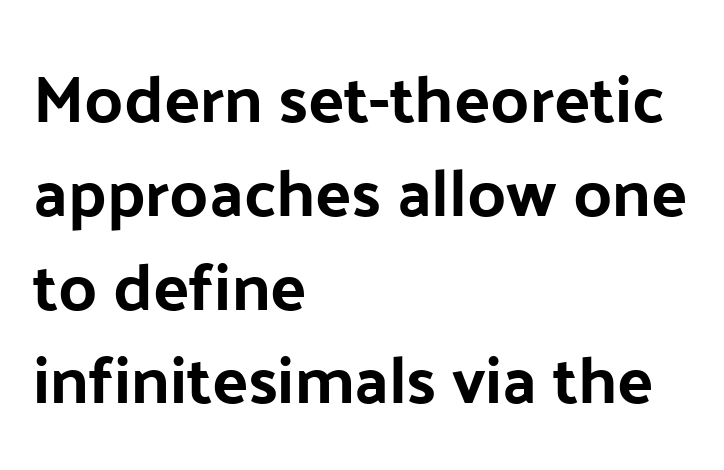
Q: Is the text italic (slanted)? A: No, it is upright.
Q: Is the typeface a serif or a sans-serif typeface? A: Sans-serif.
Q: Is the text underlined? A: No.
Q: How is the paragraph aligned? A: Left-aligned.
Q: Is the spacing between letters normal or unusually wide? A: Normal.
Q: Is the spacing between lines tight, normal or loose? A: Normal.
Q: Width (condensed, normal, or wide)? A: Normal.
Q: Stroke contrast? A: Low.
Q: x-height? A: Medium.
Q: Monospaced? A: No.
